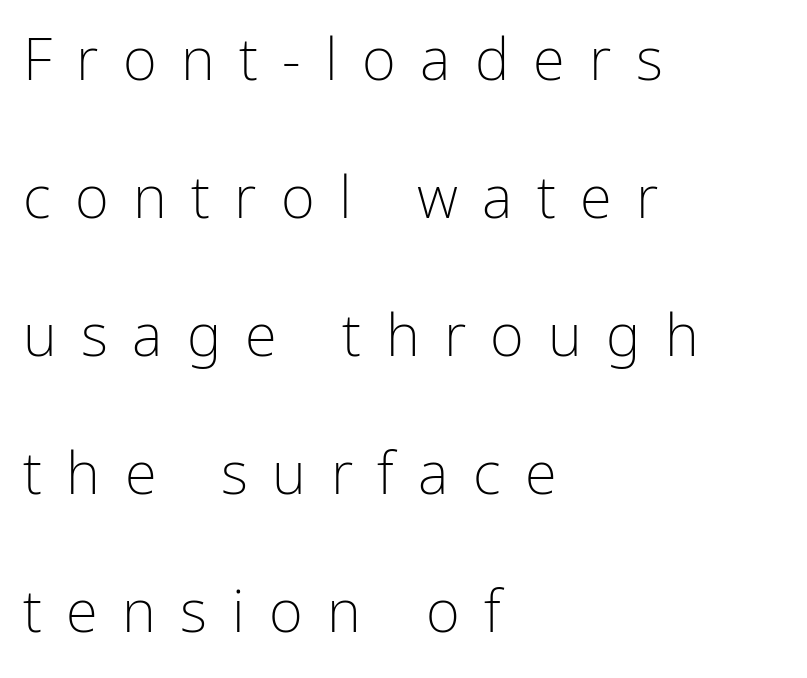
{"serif": "no", "italic": "no", "bold": "no", "weight": "light", "width": "condensed", "stroke_contrast": "low", "x_height": "medium", "monospaced": "no", "underline": "no", "align": "left", "line_spacing": "loose", "line_spacing_ratio": 2.38, "letter_spacing": "wide", "letter_spacing_em": 0.42, "glyph_px": 58}
